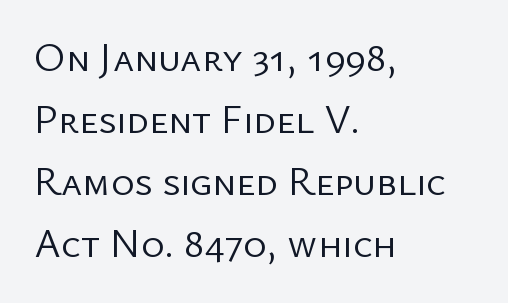
{"serif": "no", "italic": "no", "bold": "no", "weight": "regular", "width": "normal", "stroke_contrast": "low", "x_height": "medium", "monospaced": "no", "underline": "no", "align": "left", "line_spacing": "normal", "line_spacing_ratio": 1.55, "letter_spacing": "normal", "letter_spacing_em": 0.0, "glyph_px": 40}
